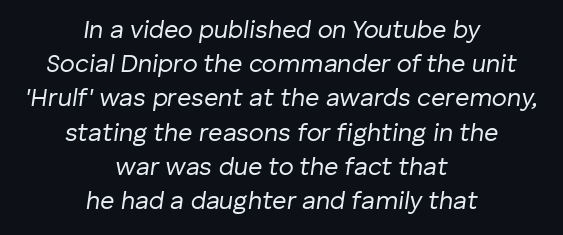
The baseline area is clear. The vertical gap from one line to the next is medium. The face used here has a pronounced slope to its letters. This sample uses plain, unmodified letter spacing. No extra ink here — the face is not bold.
